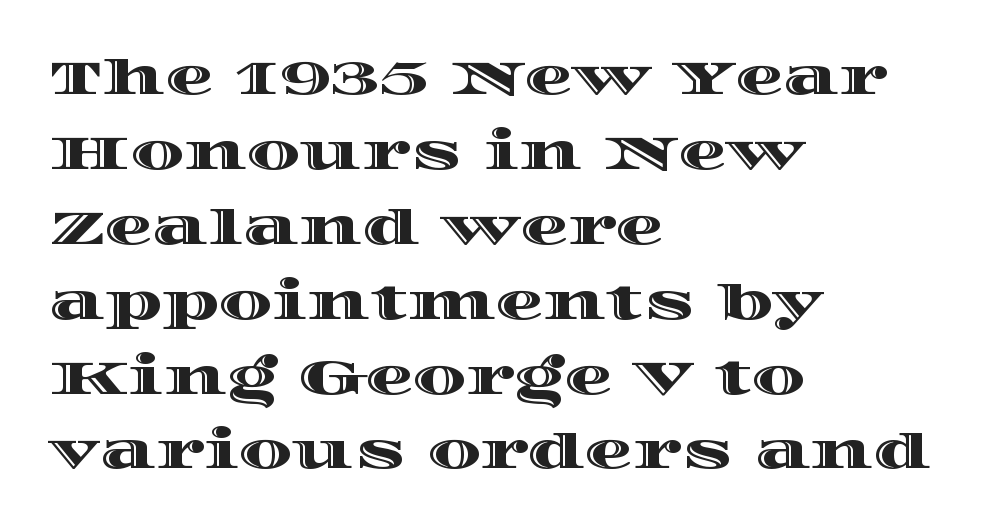
What's the leading like? Ordinary, nothing unusual. Rule under the text: the space is simply empty. These lines are set flush left with a ragged right edge. Characters follow at the spacing the type designer built in. Ordinary non-slanted type is in use. Character widths vary here, with narrow letters taking less room than wide ones.
